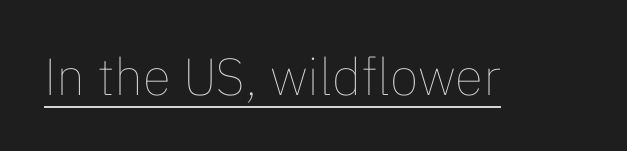
{"italic": "no", "bold": "no", "weight": "thin", "width": "normal", "stroke_contrast": "low", "x_height": "medium", "monospaced": "no", "underline": "yes", "letter_spacing": "normal", "letter_spacing_em": 0.0, "glyph_px": 52}
